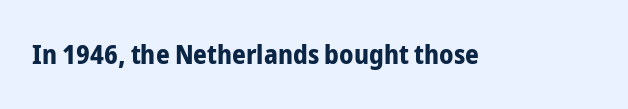
Q: Is the text bold? A: Yes.
Q: Is the text italic (slanted)? A: No, it is upright.
Q: Is the text underlined? A: No.
Q: Is the spacing between letters normal or unusually wide? A: Normal.
